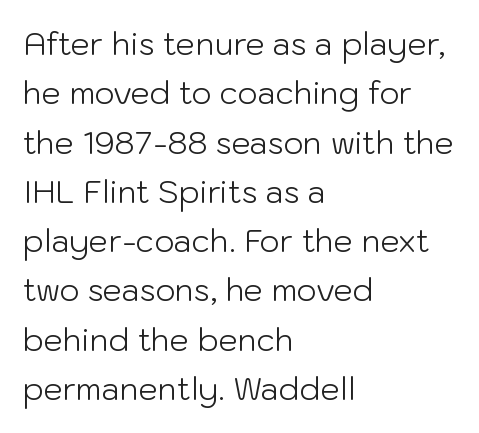
The image shows 31 px light sans-serif type, upright; set left-aligned, normal line spacing (1.59x), normal letter spacing, not underlined; low stroke contrast and a medium x-height.
